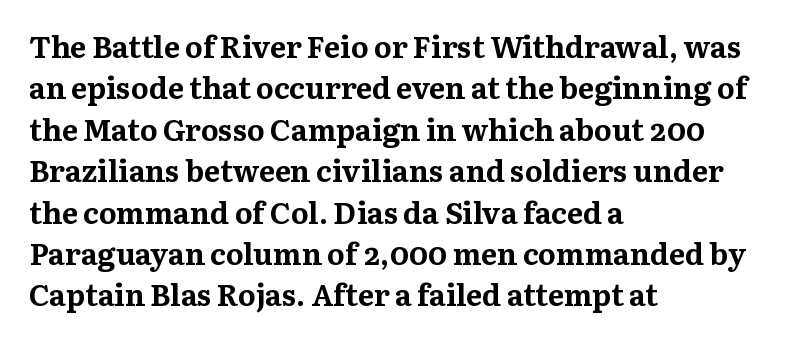
The image shows 30 px bold serif type, upright; set left-aligned, normal line spacing (1.38x), normal letter spacing, not underlined; medium stroke contrast and a medium x-height.
